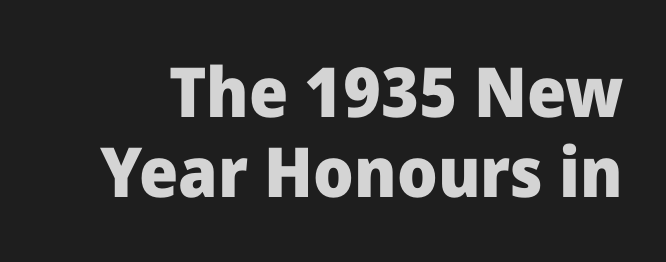
Q: Is the text bold? A: Yes.
Q: Is the text italic (slanted)? A: No, it is upright.
Q: Is the typeface a serif or a sans-serif typeface? A: Sans-serif.
Q: Is the text underlined? A: No.
Q: Is the spacing between letters normal or unusually wide? A: Normal.
Q: Width (condensed, normal, or wide)? A: Normal.
Q: Stroke contrast? A: Low.
Q: x-height? A: Medium.
Q: Monospaced? A: No.
